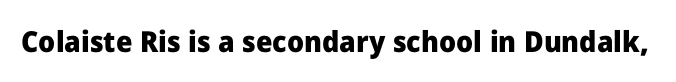
The letters stand upright; this is a roman face. The foot of each line stays bare and open. Tracking here is standard; glyphs follow each other at the usual distance. You can tell from the bare stems that sans-serif type was used. The characters look thick and weighty, a clear bold. Proportional: the letters do not fall into vertical columns.
